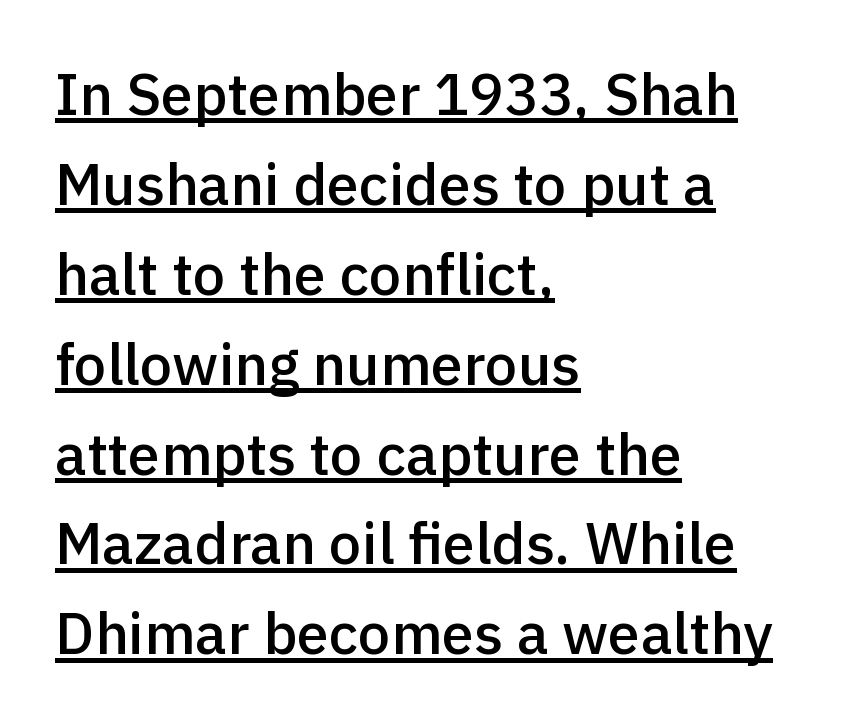
The letters advance in unequal steps, a hallmark of proportional type. Tracking value appears to be zero — textbook default spacing. Left-aligned paragraph, ragged on the right. The typeface chosen for these lines omits serifs. One glance says typical: line gaps are just what's usual.
